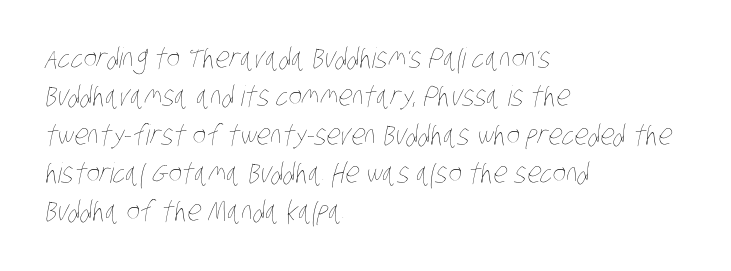
The image shows 28 px thin, condensed type; set left-aligned, normal line spacing (1.37x), normal letter spacing, not underlined; low stroke contrast and a large x-height.
